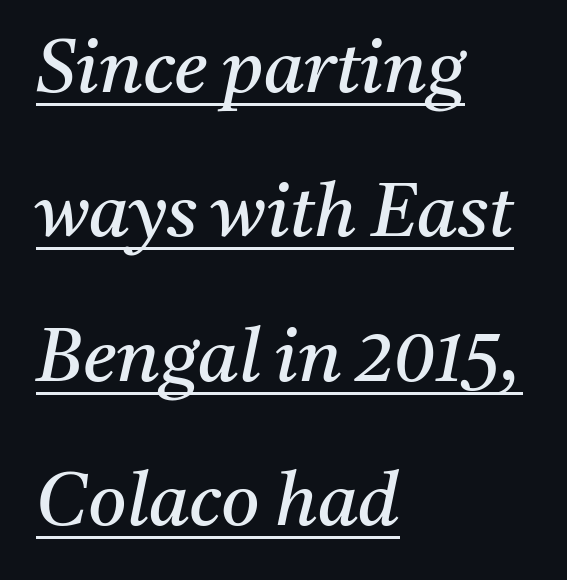
{"serif": "yes", "italic": "yes", "lean": "right", "slant_degrees": 11, "bold": "no", "weight": "regular", "width": "normal", "stroke_contrast": "medium", "x_height": "medium", "monospaced": "no", "underline": "yes", "align": "left", "line_spacing": "loose", "line_spacing_ratio": 1.95, "letter_spacing": "normal", "letter_spacing_em": 0.0, "glyph_px": 74}
